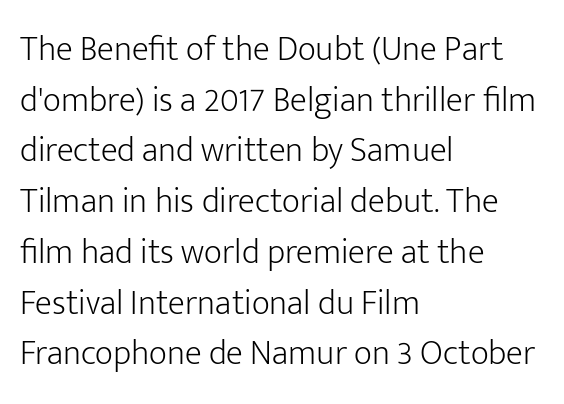
{"serif": "no", "italic": "no", "bold": "no", "weight": "light", "width": "normal", "stroke_contrast": "low", "x_height": "medium", "monospaced": "no", "underline": "no", "align": "left", "line_spacing": "normal", "line_spacing_ratio": 1.45, "letter_spacing": "normal", "letter_spacing_em": 0.0, "glyph_px": 35}
